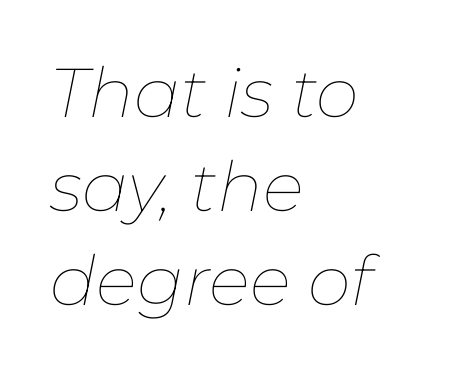
{"italic": "yes", "lean": "right", "slant_degrees": 11, "bold": "no", "weight": "thin", "width": "normal", "stroke_contrast": "low", "x_height": "medium", "monospaced": "no", "underline": "no", "align": "left", "line_spacing": "normal", "line_spacing_ratio": 1.36, "letter_spacing": "normal", "letter_spacing_em": 0.0, "glyph_px": 69}
